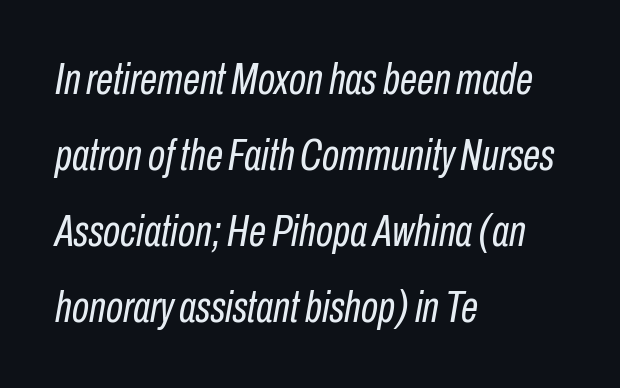
Which margin do the lines hug? The left one — the right edge is uneven. This sample uses plain, unmodified letter spacing. Observe the lean: these are italic letterforms. Proportional: the letters do not fall into vertical columns. Weight: regular or lighter.
